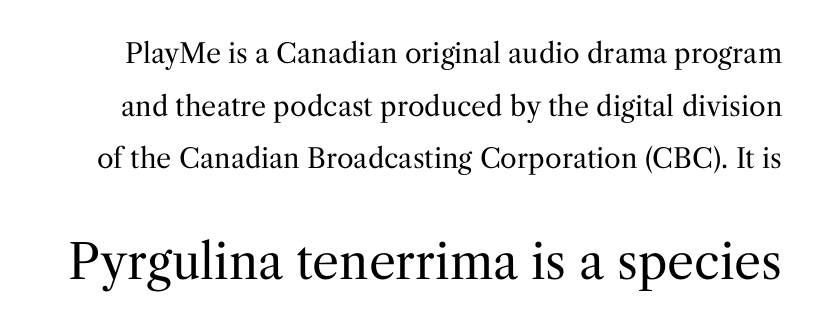
{"serif": "yes", "italic": "no", "bold": "no", "weight": "regular", "width": "normal", "stroke_contrast": "medium", "x_height": "medium", "monospaced": "no", "underline": "no", "line_spacing": "loose", "line_spacing_ratio": 1.95, "letter_spacing": "normal", "letter_spacing_em": 0.0, "larger_block": "second", "size_ratio": 1.78, "glyph_px": 48}
